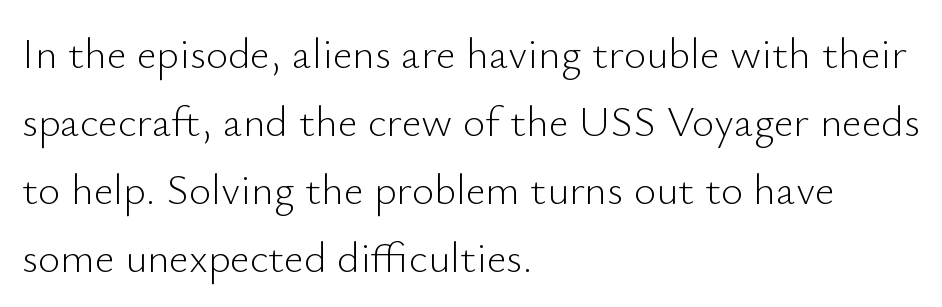
{"serif": "no", "italic": "no", "bold": "no", "weight": "light", "width": "normal", "stroke_contrast": "low", "x_height": "small", "monospaced": "no", "underline": "no", "align": "left", "line_spacing": "normal", "line_spacing_ratio": 1.58, "letter_spacing": "normal", "letter_spacing_em": 0.0, "glyph_px": 43}
